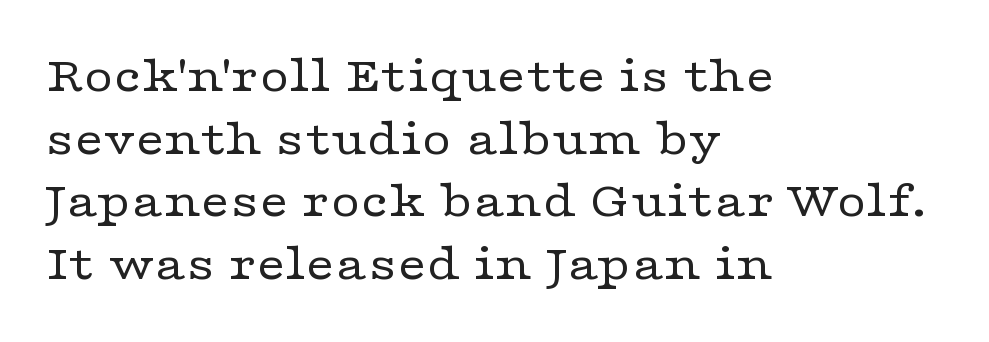
The image shows 51 px regular-weight, wide serif type, upright; set left-aligned, line spacing 1.23x, normal letter spacing, not underlined; low stroke contrast and a medium x-height.
